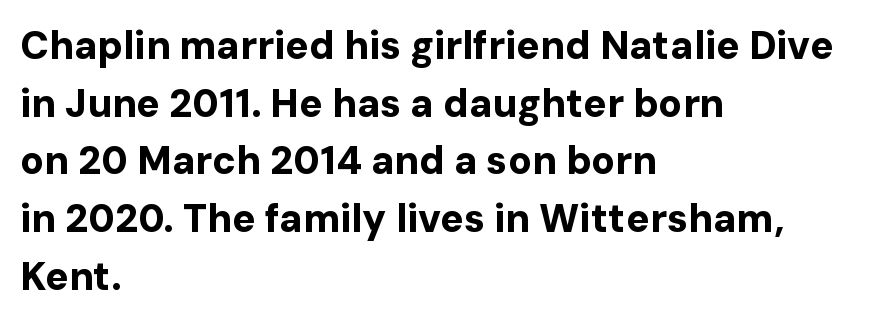
The image shows 39 px bold sans-serif type, upright; set left-aligned, normal line spacing (1.48x), normal letter spacing, not underlined; low stroke contrast and a medium x-height.
